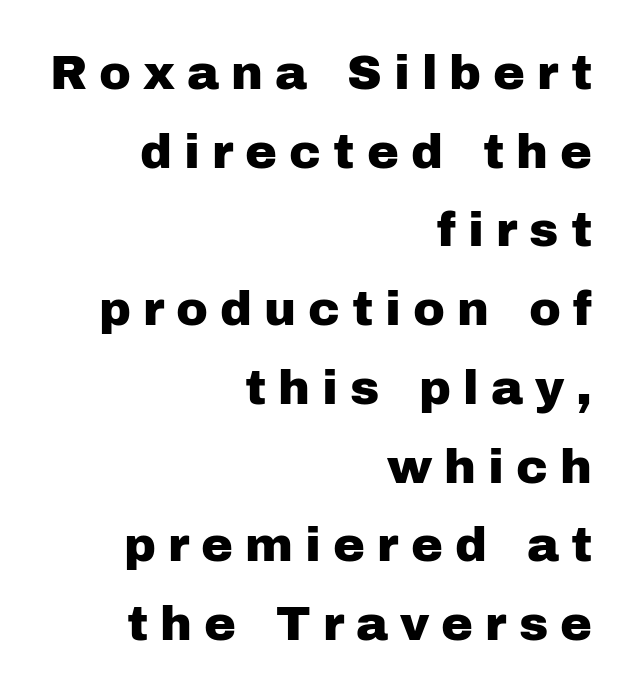
The image shows 48 px sans-serif type, upright; set right-aligned, normal line spacing (1.64x), unusually wide letter spacing (+0.25 em), not underlined; low stroke contrast and a medium x-height.
